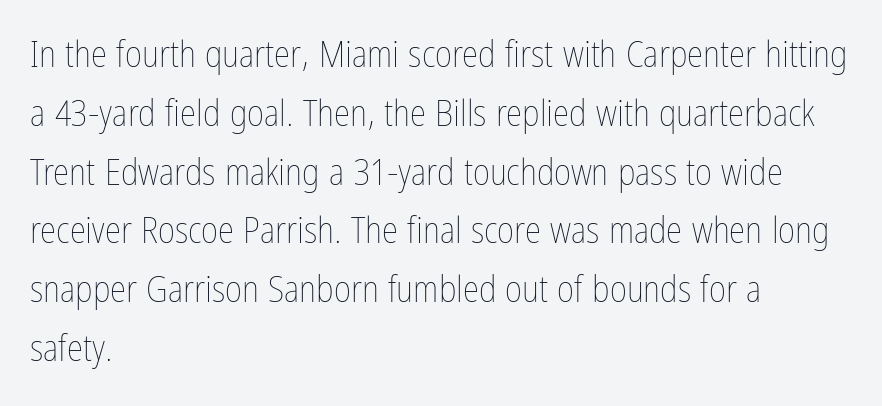
Short note: letters normally spaced. A normal amount of white space separates one row of letters from the next. Weight class: somewhere from thin through regular. The letters stand straight up with perfectly vertical stems. Leftover space on each line is placed entirely after the last word. Note the varied advance widths — an 'i' is clearly narrower than an 'm'.
